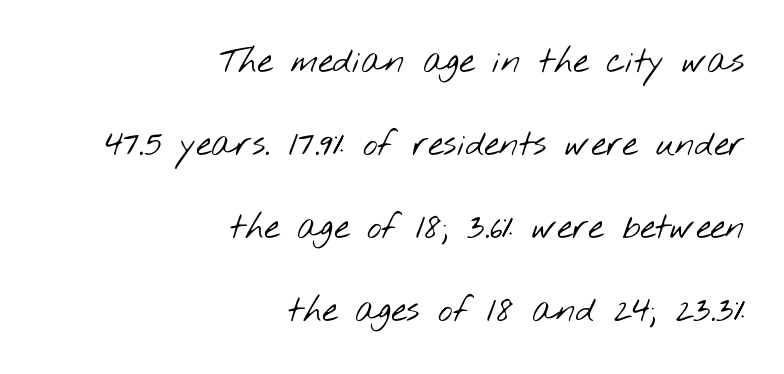
{"serif": "no", "bold": "no", "weight": "light", "width": "wide", "stroke_contrast": "low", "x_height": "small", "monospaced": "no", "underline": "no", "align": "right", "line_spacing": "loose", "line_spacing_ratio": 2.37, "letter_spacing": "normal", "letter_spacing_em": 0.0, "glyph_px": 35}
